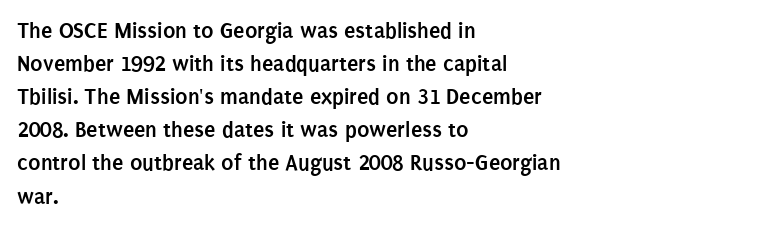
This sample keeps an unexceptional amount of space between lines. Strokes here are thick enough to call this a true bold. A student would call this left alignment; a typographer would say flush left, rag right. You can tell it's not italic because the verticals are truly vertical.
